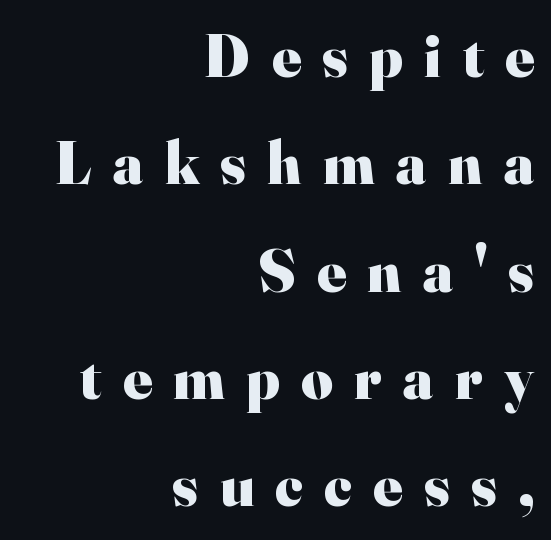
Q: Is the text bold? A: Yes.
Q: Is the text italic (slanted)? A: No, it is upright.
Q: Is the typeface a serif or a sans-serif typeface? A: Serif.
Q: Is the text underlined? A: No.
Q: How is the paragraph aligned? A: Right-aligned.
Q: Is the spacing between letters normal or unusually wide? A: Unusually wide.
Q: Width (condensed, normal, or wide)? A: Normal.
Q: Stroke contrast? A: High.
Q: x-height? A: Small.
Q: Monospaced? A: No.
